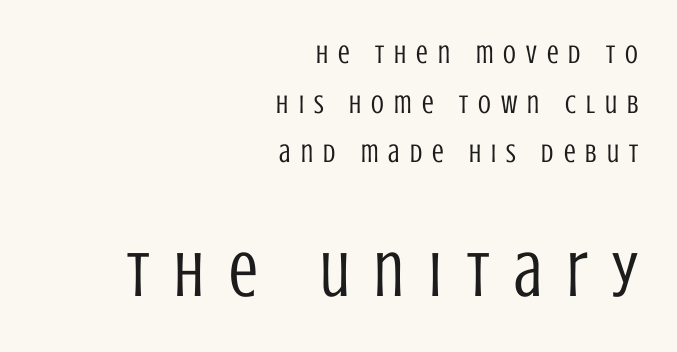
Each letter keeps its own natural width here, so spacing adapts to shape. Reading down the column, the eye jumps a long way to each next line. Line endings align vertically; line beginnings do not. Unbolded letterforms with no extra heft.
